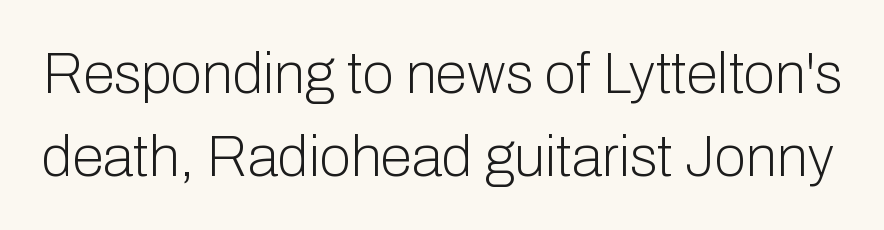
{"serif": "no", "italic": "no", "bold": "no", "weight": "light", "width": "normal", "stroke_contrast": "low", "x_height": "medium", "monospaced": "no", "underline": "no", "line_spacing": "normal", "line_spacing_ratio": 1.45, "letter_spacing": "normal", "letter_spacing_em": 0.0, "glyph_px": 57}
